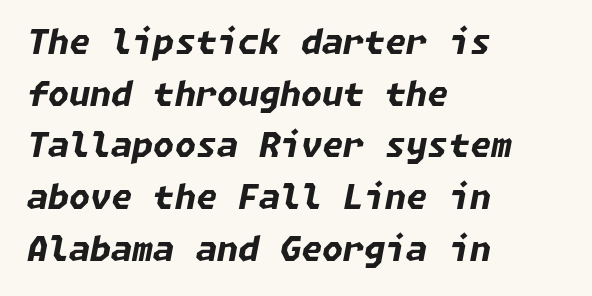
The image shows 34 px bold type, italic (leaning right); set left-aligned, normal line spacing (1.52x), normal letter spacing, not underlined; low stroke contrast and a medium x-height.
